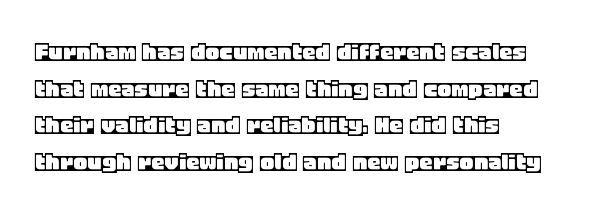
{"italic": "no", "underline": "no", "align": "left", "line_spacing": "normal", "line_spacing_ratio": 1.36, "letter_spacing": "normal", "letter_spacing_em": 0.0, "glyph_px": 27}
